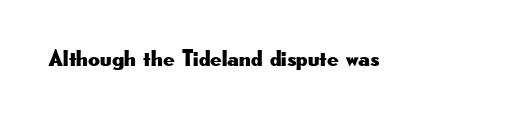
Q: Is the text italic (slanted)? A: No, it is upright.
Q: Is the text underlined? A: No.
Q: Is the spacing between letters normal or unusually wide? A: Normal.
